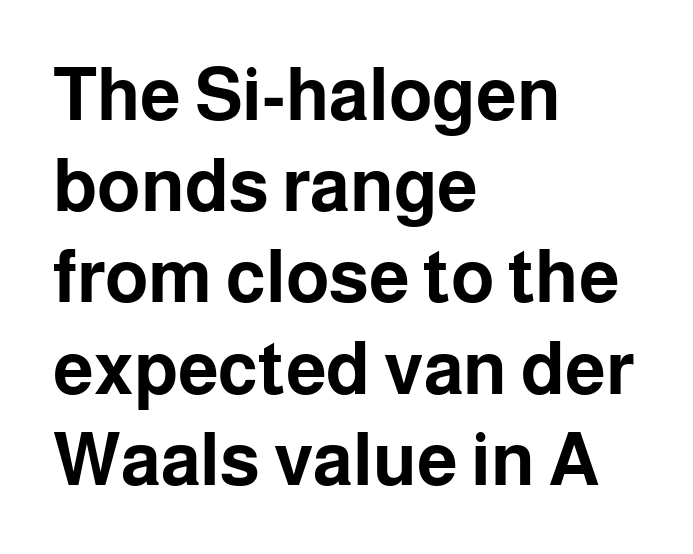
Italic? Not at all — the glyphs are vertical. The space directly below the letters is spotless. Compared with a centered layout, this one pins lines to the left instead. Examine the stroke ends and you'll find no serifs. No extra tracking has been applied to these lines. The rendering uses natural spacing where letterforms have individual widths.
